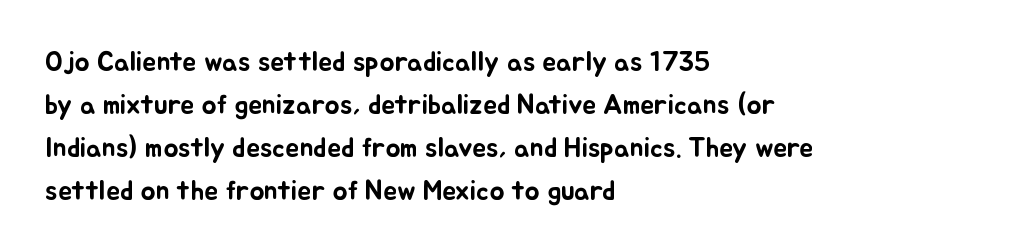
{"italic": "no", "width": "normal", "stroke_contrast": "low", "x_height": "small", "monospaced": "no", "underline": "no", "align": "left", "line_spacing": "normal", "line_spacing_ratio": 1.53, "letter_spacing": "normal", "letter_spacing_em": 0.0, "glyph_px": 28}
